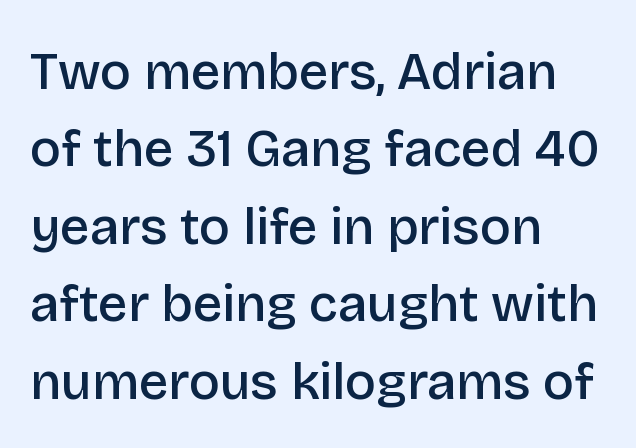
The image shows 52 px semibold sans-serif type, upright; set left-aligned, normal line spacing (1.49x), normal letter spacing, not underlined; low stroke contrast and a large x-height.
